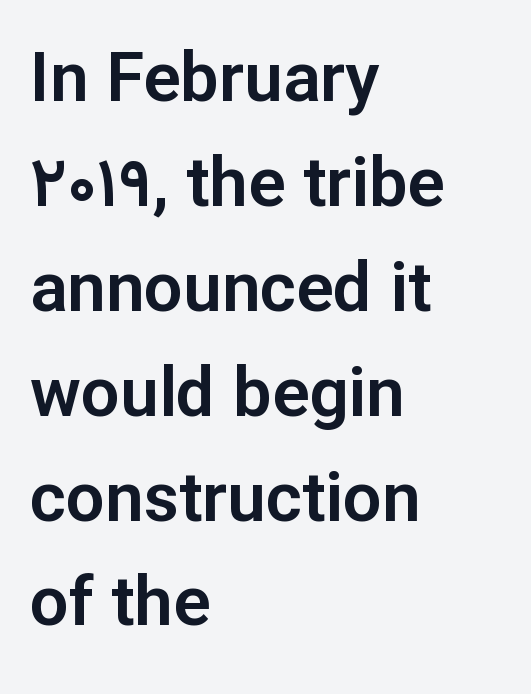
Normally led — the rows are evenly, conventionally spaced. Every row of glyphs begins at an identical x-position on the left. Is this a fixed-width face? No — the glyphs have proportional, varying widths. Check under the words: just untouched page. The glyphs in this specimen are sans serif. Students, note that the glyphs here touch the page at normal intervals.
